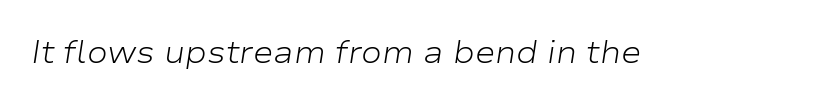
The image shows 31 px light, wide type, italic (leaning right); set normal letter spacing, not underlined; low stroke contrast and a medium x-height.
